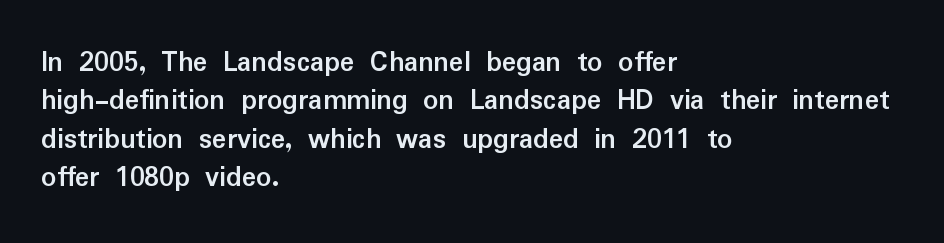
{"serif": "no", "italic": "no", "bold": "yes", "weight": "semibold", "width": "normal", "stroke_contrast": "low", "x_height": "medium", "monospaced": "no", "underline": "no", "align": "left", "line_spacing": "normal", "line_spacing_ratio": 1.28, "letter_spacing": "normal", "letter_spacing_em": 0.0, "glyph_px": 30}
